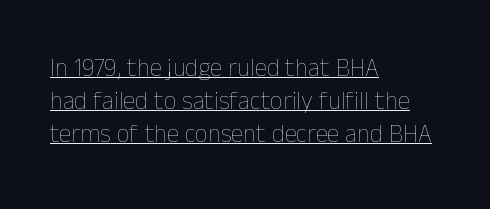
Q: Is the text bold? A: No.
Q: Is the text italic (slanted)? A: No, it is upright.
Q: Is the text underlined? A: Yes.
Q: How is the paragraph aligned? A: Left-aligned.
Q: Is the spacing between letters normal or unusually wide? A: Normal.
Q: Is the spacing between lines tight, normal or loose? A: Normal.
